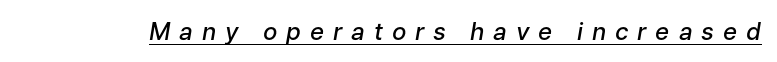
These lines were composed using italics. The tracking jumps out immediately: characters are airy and widely separated. The glyphs are accompanied by a horizontal stroke just below them. Typesetter's note: demi weight, one step under bold.
